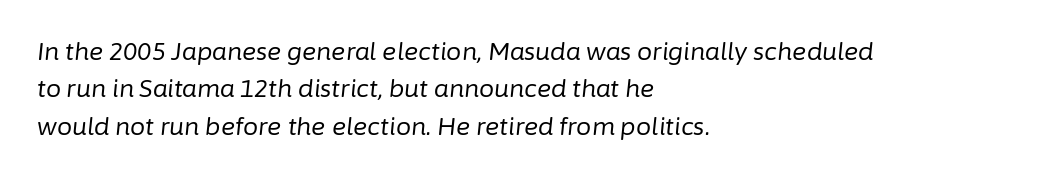
{"italic": "yes", "lean": "right", "slant_degrees": 6, "bold": "no", "underline": "no", "align": "left", "line_spacing": "normal", "line_spacing_ratio": 1.56, "letter_spacing": "normal", "letter_spacing_em": 0.0, "glyph_px": 24}
